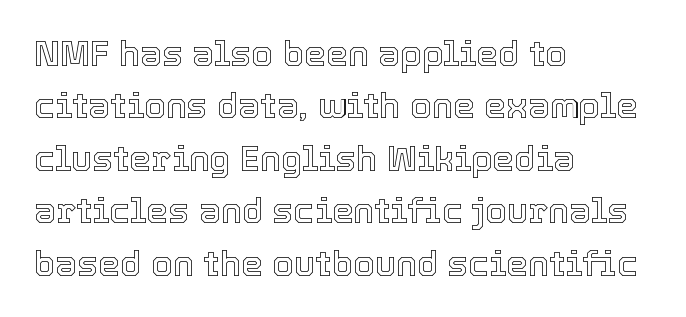
Q: Is the text italic (slanted)? A: No, it is upright.
Q: Is the text underlined? A: No.
Q: How is the paragraph aligned? A: Left-aligned.
Q: Is the spacing between letters normal or unusually wide? A: Normal.
Q: Is the spacing between lines tight, normal or loose? A: Normal.
Q: Width (condensed, normal, or wide)? A: Normal.
Q: x-height? A: Medium.
Q: Monospaced? A: No.
